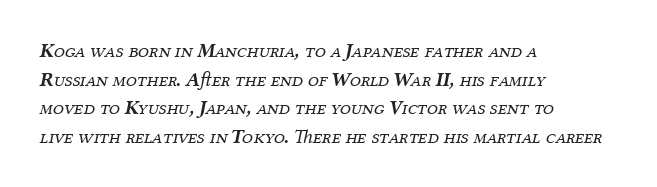
Each new line begins a customary step beneath the previous one. No chunkiness to these letters — they're not bold. Unmarked baselines from the first word to the last. Is the letter spacing exaggerated? No — it looks like the ordinary default.
